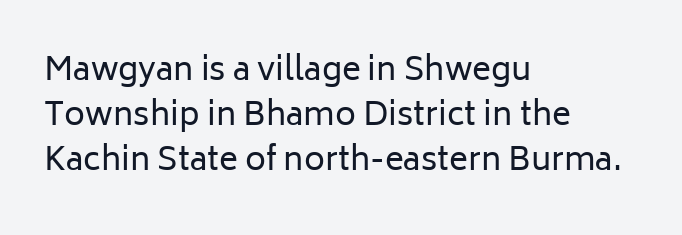
Do the characters align in a grid? No, the font is proportional. Leading matches the norm, producing a regular column. The ragged edge is on the right, which tells us the setting is flush left. Ink coverage per letter is moderate at most. Honestly, the letter spacing is just normal — you wouldn't notice it. Nope, no serifs anywhere on these letters.
